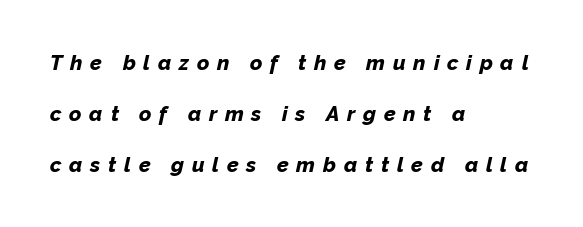
The image shows 21 px bold type, italic (leaning right); set left-aligned, loose line spacing (2.42x), unusually wide letter spacing (+0.37 em), not underlined.
